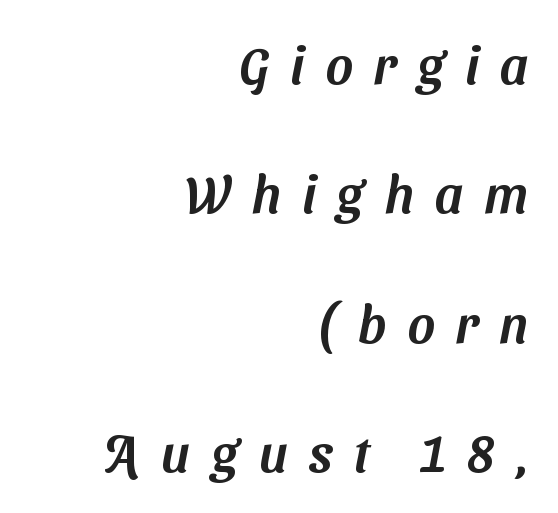
The image shows 52 px sans-serif type; set right-aligned, loose line spacing (2.49x), unusually wide letter spacing (+0.4 em), not underlined; medium stroke contrast and a medium x-height.
